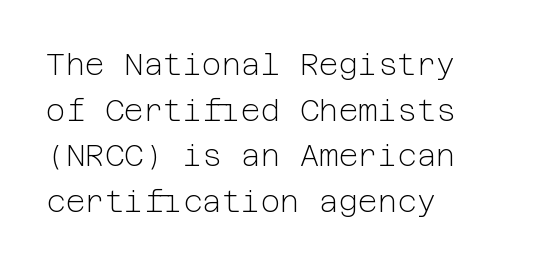
The image shows 30 px light sans-serif type, upright; set left-aligned, normal line spacing (1.52x), normal letter spacing, not underlined; low stroke contrast and a medium x-height.
